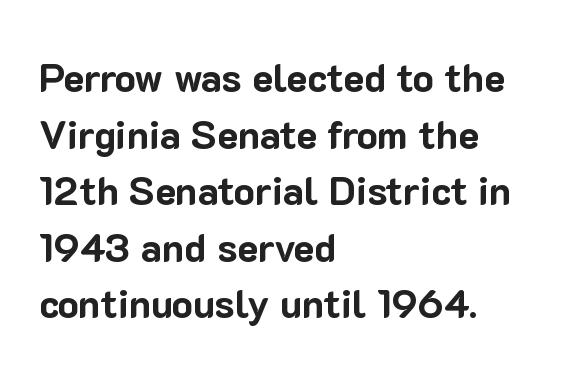
The image shows 39 px bold sans-serif type, upright; set left-aligned, normal line spacing (1.45x), normal letter spacing, not underlined; low stroke contrast and a medium x-height.
